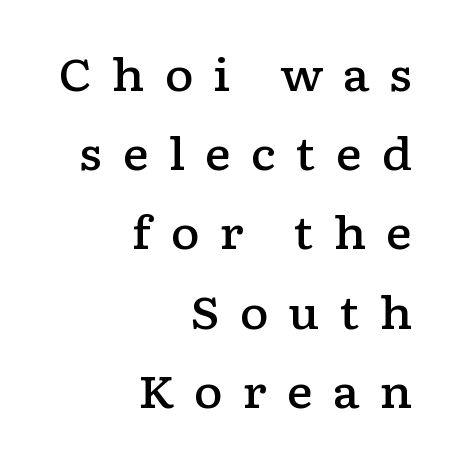
You could only call the tracking loose — the letters float apart. The passage shown is typed in a proportional face where columns would drift. Its strokes are somewhat broadened, the hallmark of semibold type. I'd call this a serif setting — the letters wear small feet.
